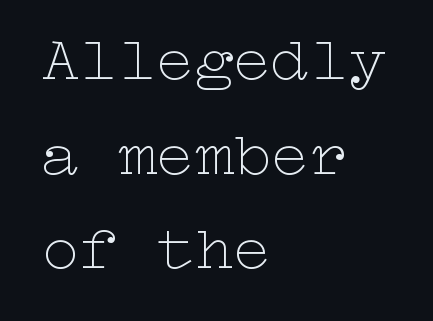
It's the straight-up-and-down kind of type. Caption: face not bold, strokes unweighted. Rows of type keep a routine distance in the vertical direction. Between one letter and the next there's only the usual sliver of space. Which margin do the lines hug? The left one — the right edge is uneven. The glyphs are unaccompanied by any horizontal stroke below them.
